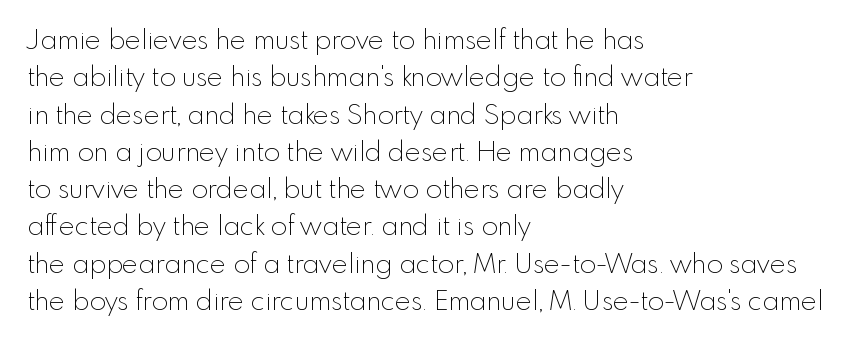
{"italic": "no", "bold": "no", "underline": "no", "align": "left", "line_spacing": "normal", "line_spacing_ratio": 1.38, "letter_spacing": "normal", "letter_spacing_em": 0.0, "glyph_px": 27}
